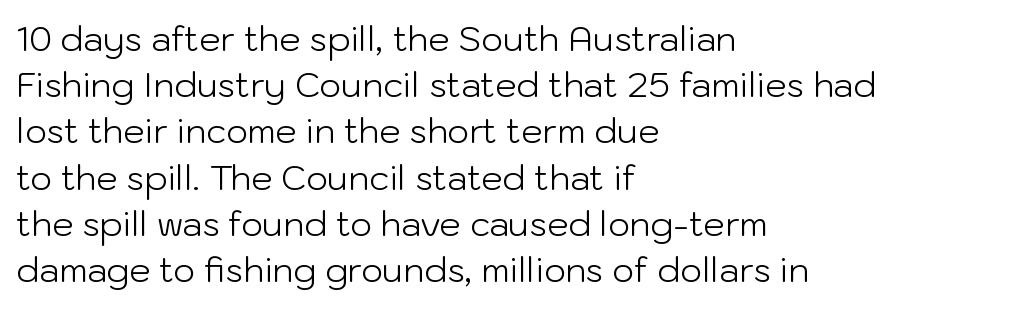
{"serif": "no", "italic": "no", "bold": "no", "weight": "light", "width": "normal", "stroke_contrast": "low", "x_height": "medium", "monospaced": "no", "underline": "no", "align": "left", "line_spacing": "normal", "line_spacing_ratio": 1.36, "letter_spacing": "normal", "letter_spacing_em": 0.0, "glyph_px": 34}
